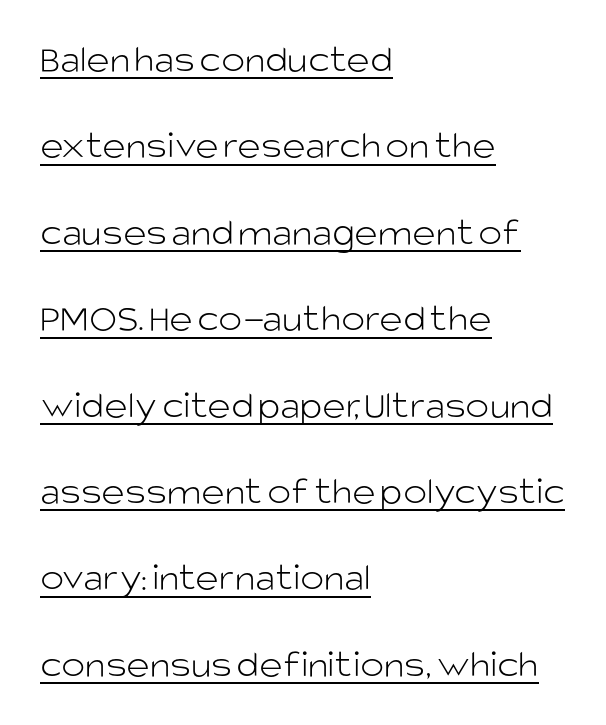
Varying glyph widths throughout — classic text-font behaviour. The passage shown is underscored from start to finish. Observe the ordinary spacing: letters are neighbours, not strangers. Quick note: not italic, upright.
